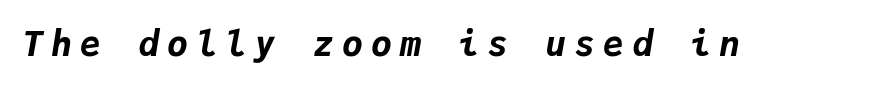
The image shows 35 px bold type, italic (leaning right), monospaced; set unusually wide letter spacing (+0.23 em), not underlined; low stroke contrast and a medium x-height.
